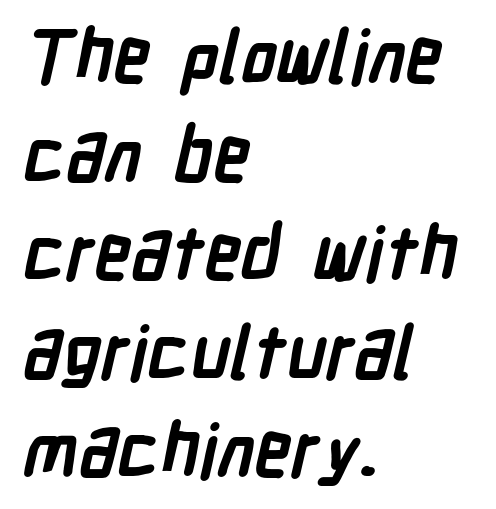
The image shows 73 px semibold, condensed sans-serif type; set left-aligned, normal line spacing (1.35x), normal letter spacing, not underlined; low stroke contrast and a medium x-height.
